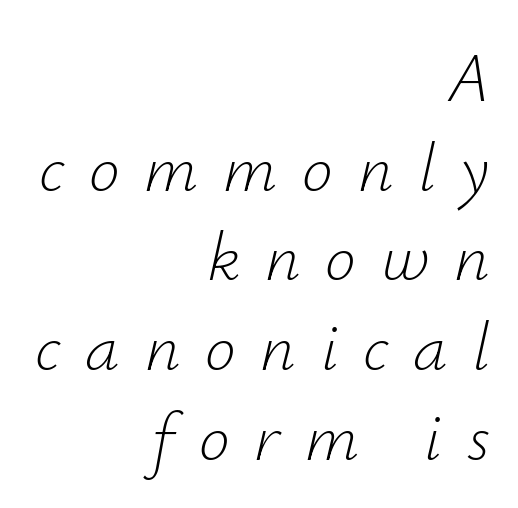
Q: Is the text bold? A: No.
Q: Is the text italic (slanted)? A: Yes, it leans right by about 12 degrees.
Q: Is the text underlined? A: No.
Q: How is the paragraph aligned? A: Right-aligned.
Q: Is the spacing between letters normal or unusually wide? A: Unusually wide.
Q: Is the spacing between lines tight, normal or loose? A: Normal.
Q: Width (condensed, normal, or wide)? A: Normal.
Q: Stroke contrast? A: Low.
Q: x-height? A: Small.
Q: Monospaced? A: No.
